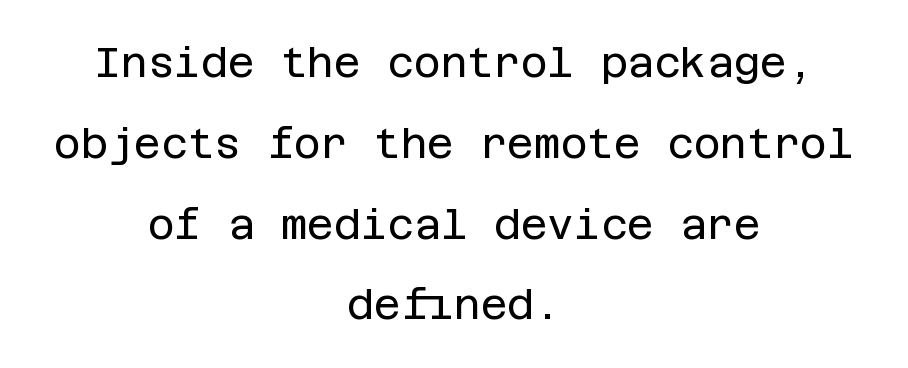
It's the straight-up-and-down kind of type. Is the letter spacing exaggerated? No — it looks like the ordinary default. Compared with a flush-left layout, this one balances lines on the center instead. The glyphs are unaccompanied by any horizontal stroke below them.
